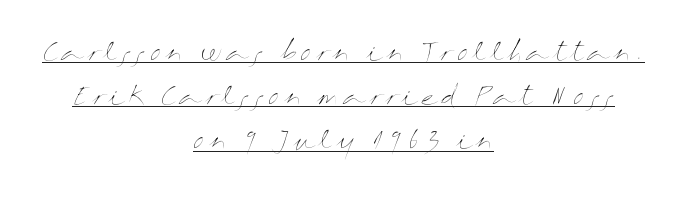
Reading down the block, each line starts at a different indent, mirrored at its end. Notice how a bar underscores the lettering throughout. Counters stay open thanks to moderate or lighter strokes.
